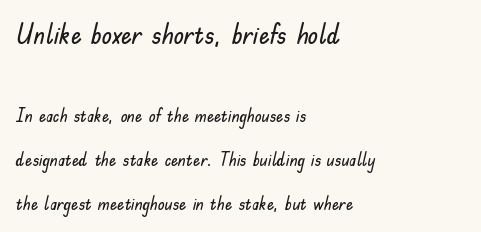
Q: Is the text italic (slanted)? A: Yes.
Q: Is the text underlined? A: No.
Q: How is the paragraph aligned? A: Left-aligned.
Q: Is the spacing between letters normal or unusually wide? A: Normal.
Q: Is the spacing between lines tight, normal or loose? A: Loose.
Q: Which block of text is set in a larger size, the first (top) or the second (bottom)? A: The first (top) one.
